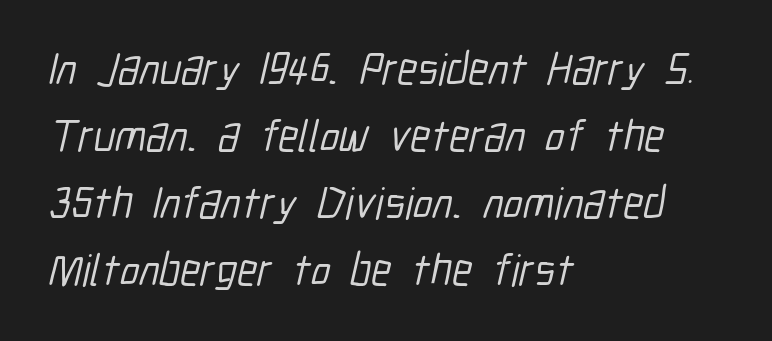
Q: Is the typeface a serif or a sans-serif typeface? A: Sans-serif.
Q: Is the text underlined? A: No.
Q: How is the paragraph aligned? A: Left-aligned.
Q: Is the spacing between letters normal or unusually wide? A: Normal.
Q: Is the spacing between lines tight, normal or loose? A: Normal.
Q: Width (condensed, normal, or wide)? A: Condensed.
Q: Stroke contrast? A: Low.
Q: x-height? A: Medium.
Q: Monospaced? A: No.
